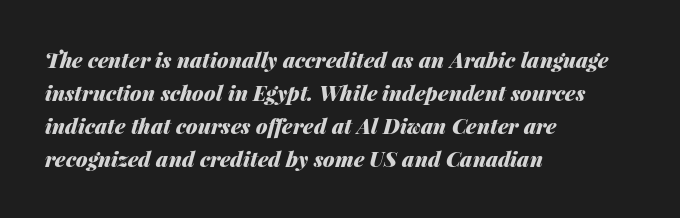
The image shows 21 px bold type, italic (leaning right); set left-aligned, normal line spacing (1.57x), normal letter spacing, not underlined.
